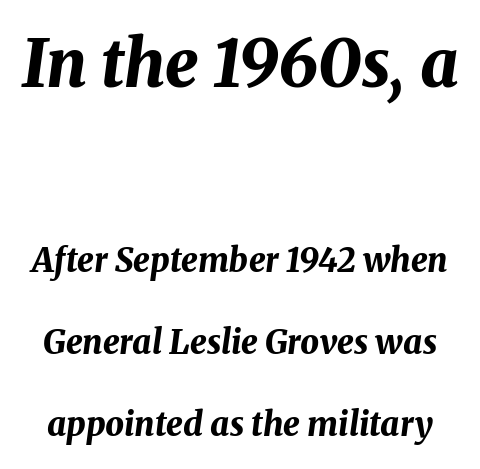
The image shows 66 px bold type, italic (leaning right); set loose line spacing (2.49x), normal letter spacing, not underlined; the first (top) block is 2.0x larger; medium stroke contrast and a medium x-height.
